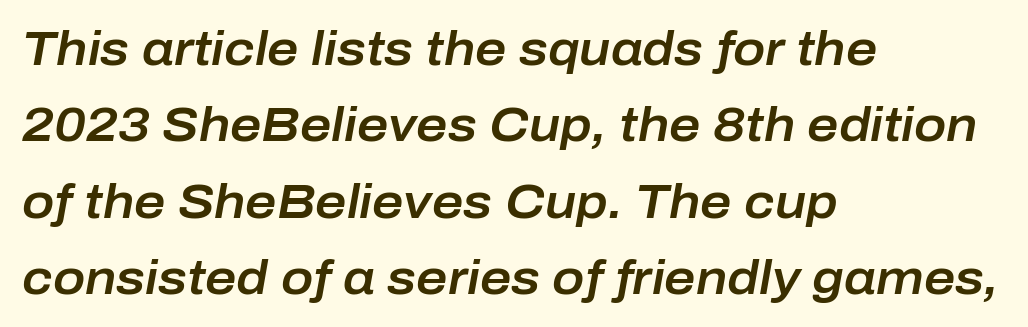
Interline gaps are of average width in this sample. Short note: letters normally spaced. This sample has the flowing, uneven cadence of proportional lettering. The typesetter chose a ragged-right arrangement here. This sample uses an oblique cut, with every glyph tilted off the vertical.
